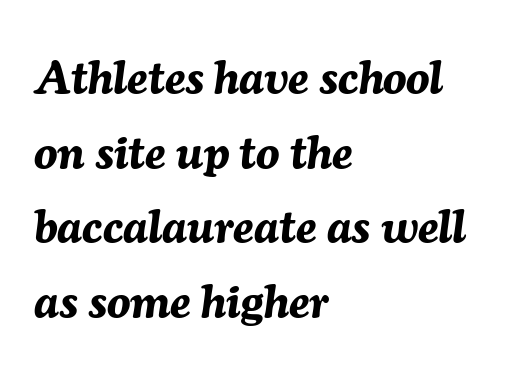
The image shows 47 px bold type, italic (leaning right); set left-aligned, normal line spacing (1.59x), normal letter spacing, not underlined; medium stroke contrast and a medium x-height.
